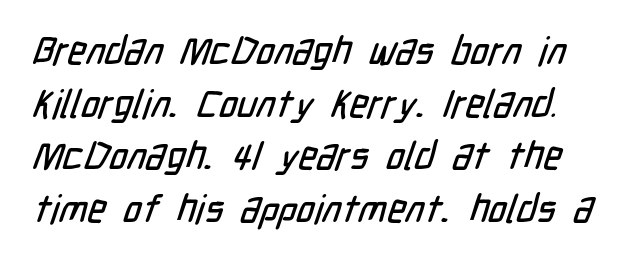
The typeface chosen for these lines omits serifs. Looks like regular typesetting: each glyph gets only the width it needs. Here the glyphs are tracked normally, forming tight word shapes. The leading is moderate, giving the passage an even texture. This rendering features lettering with no underline.
